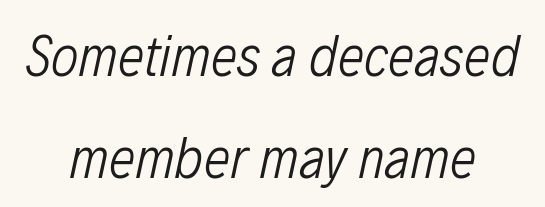
The image shows 59 px light, condensed type, italic (leaning right); set centered, line spacing 1.73x, normal letter spacing, not underlined; low stroke contrast and a medium x-height.
